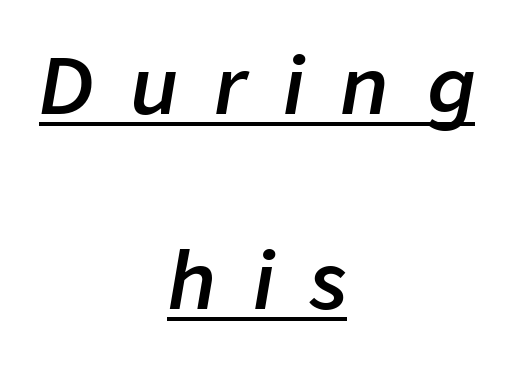
{"italic": "yes", "lean": "right", "slant_degrees": 9, "bold": "semi", "weight": "semibold", "width": "normal", "stroke_contrast": "low", "x_height": "medium", "monospaced": "no", "underline": "yes", "align": "center", "line_spacing": "loose", "line_spacing_ratio": 2.5, "letter_spacing": "wide", "letter_spacing_em": 0.47, "glyph_px": 78}
